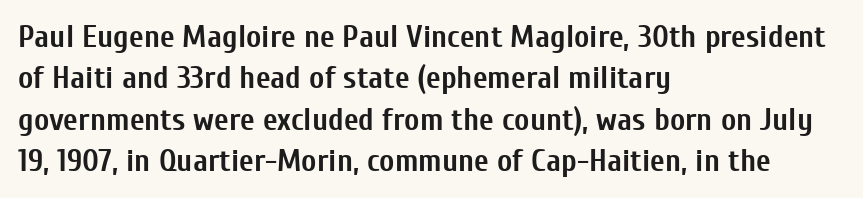
The image shows 32 px semibold, condensed sans-serif type, upright; set left-aligned, normal line spacing (1.29x), normal letter spacing, not underlined; low stroke contrast and a medium x-height.
